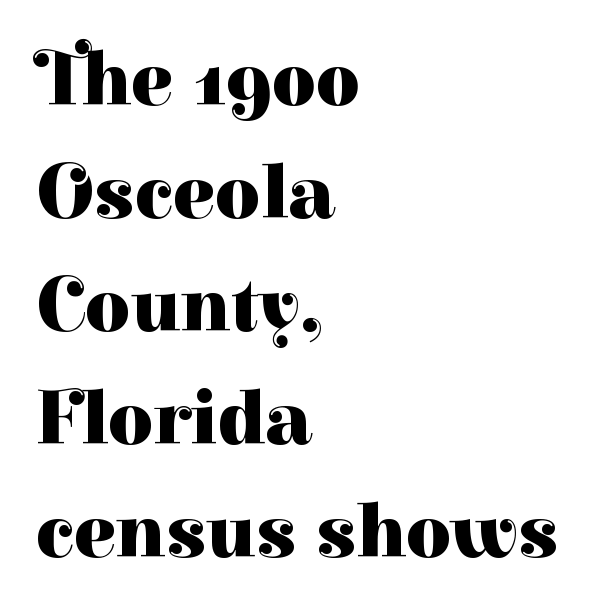
The image shows 78 px heavy serif type, upright; set left-aligned, normal line spacing (1.45x), normal letter spacing, not underlined; high stroke contrast and a medium x-height.
